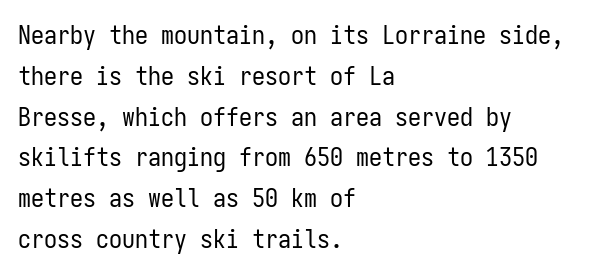
The image shows 26 px text type, upright; set left-aligned, normal line spacing (1.57x), normal letter spacing, not underlined.
